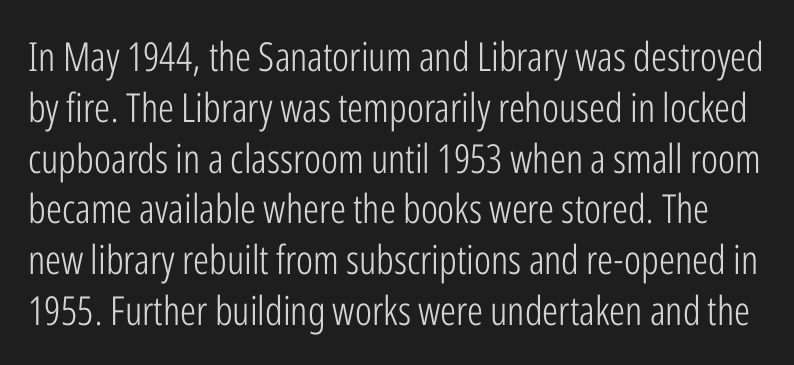
Q: Is the text bold? A: No.
Q: Is the text italic (slanted)? A: No, it is upright.
Q: Is the typeface a serif or a sans-serif typeface? A: Sans-serif.
Q: Is the text underlined? A: No.
Q: Is the spacing between letters normal or unusually wide? A: Normal.
Q: Is the spacing between lines tight, normal or loose? A: Normal.
Q: Width (condensed, normal, or wide)? A: Condensed.
Q: Stroke contrast? A: Low.
Q: x-height? A: Medium.
Q: Monospaced? A: No.
